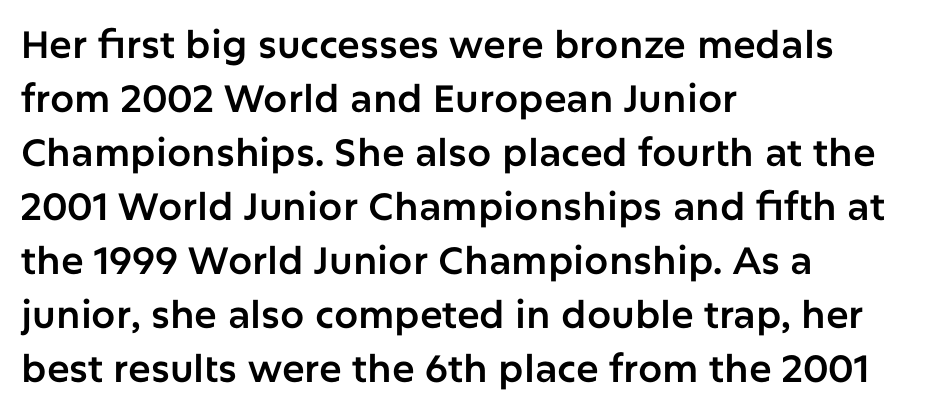
Q: Is the text italic (slanted)? A: No, it is upright.
Q: Is the typeface a serif or a sans-serif typeface? A: Sans-serif.
Q: Is the text underlined? A: No.
Q: How is the paragraph aligned? A: Left-aligned.
Q: Is the spacing between letters normal or unusually wide? A: Normal.
Q: Is the spacing between lines tight, normal or loose? A: Normal.
Q: Width (condensed, normal, or wide)? A: Normal.
Q: Stroke contrast? A: Low.
Q: x-height? A: Medium.
Q: Monospaced? A: No.
